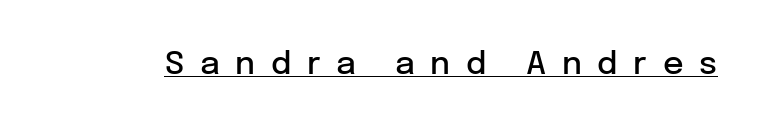
Semibold letterforms, between regular and bold. Quick note: not italic, upright. Each word looks stretched out because of the extra space between its letters. The passage shown is underscored from start to finish. To sum up the face: it is a sans, with no serifs. Note the varied advance widths — an 'i' is clearly narrower than an 'm'.
